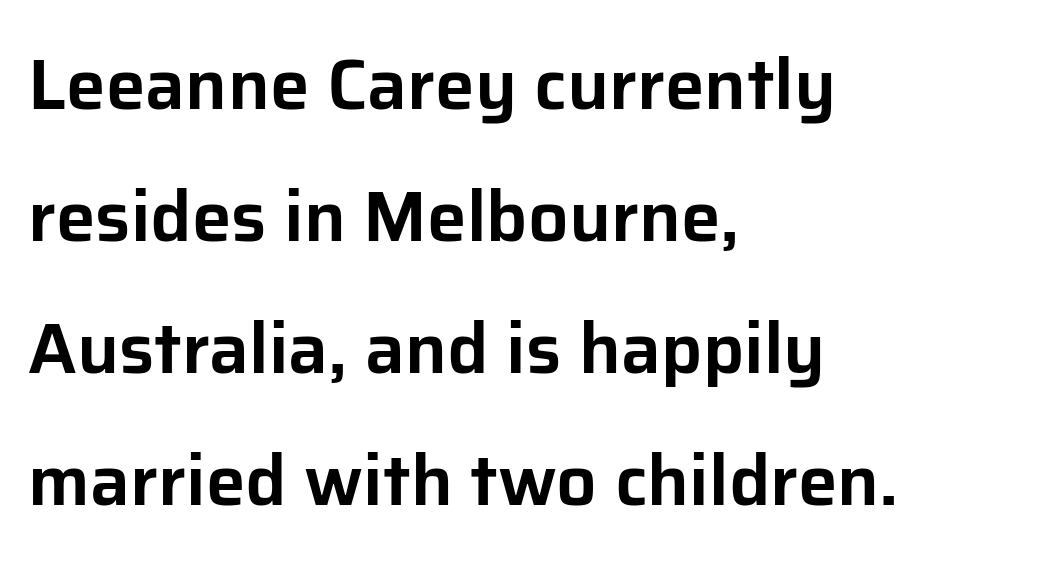
Q: Is the text italic (slanted)? A: No, it is upright.
Q: Is the typeface a serif or a sans-serif typeface? A: Sans-serif.
Q: Is the text underlined? A: No.
Q: How is the paragraph aligned? A: Left-aligned.
Q: Is the spacing between letters normal or unusually wide? A: Normal.
Q: Width (condensed, normal, or wide)? A: Normal.
Q: Stroke contrast? A: Low.
Q: x-height? A: Medium.
Q: Monospaced? A: No.
